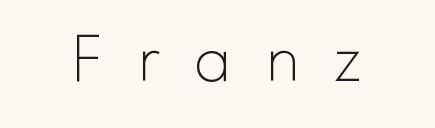
{"serif": "no", "italic": "no", "bold": "no", "weight": "thin", "width": "normal", "stroke_contrast": "low", "x_height": "small", "monospaced": "no", "underline": "no", "letter_spacing": "wide", "letter_spacing_em": 0.49, "glyph_px": 71}
